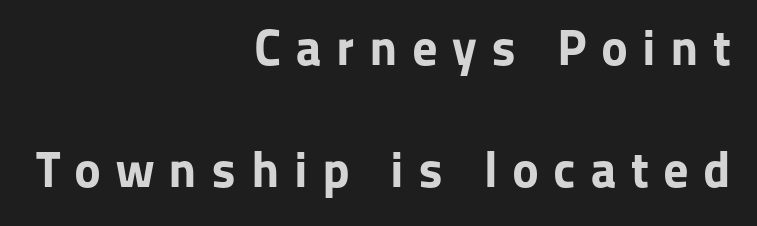
{"serif": "no", "italic": "no", "bold": "yes", "weight": "bold", "width": "normal", "stroke_contrast": "low", "x_height": "medium", "monospaced": "no", "underline": "no", "align": "right", "line_spacing": "loose", "line_spacing_ratio": 2.39, "letter_spacing": "wide", "letter_spacing_em": 0.28, "glyph_px": 51}
